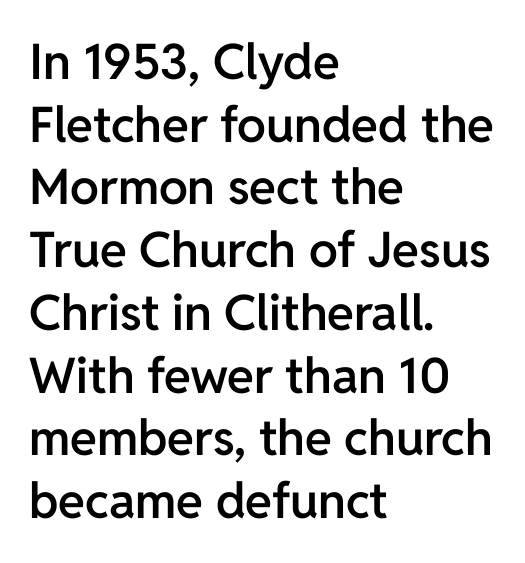
The image shows 49 px semibold sans-serif type, upright; set left-aligned, normal line spacing (1.28x), normal letter spacing, not underlined; low stroke contrast and a medium x-height.
